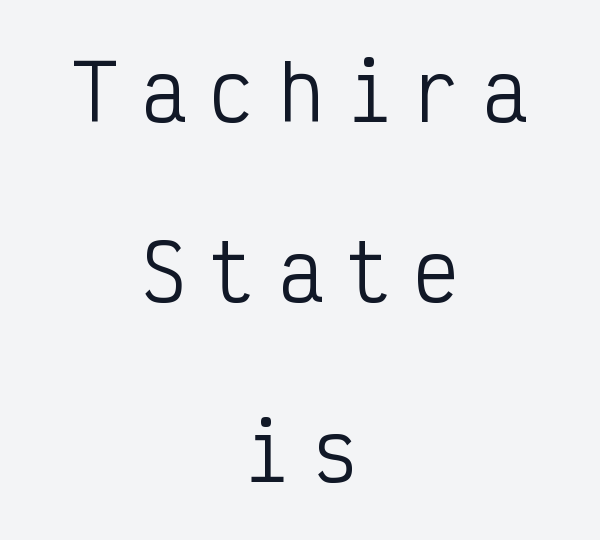
The image shows 75 px regular-weight, condensed sans-serif type, upright, monospaced; set centered, loose line spacing (2.4x), unusually wide letter spacing (+0.31 em), not underlined; low stroke contrast and a medium x-height.
